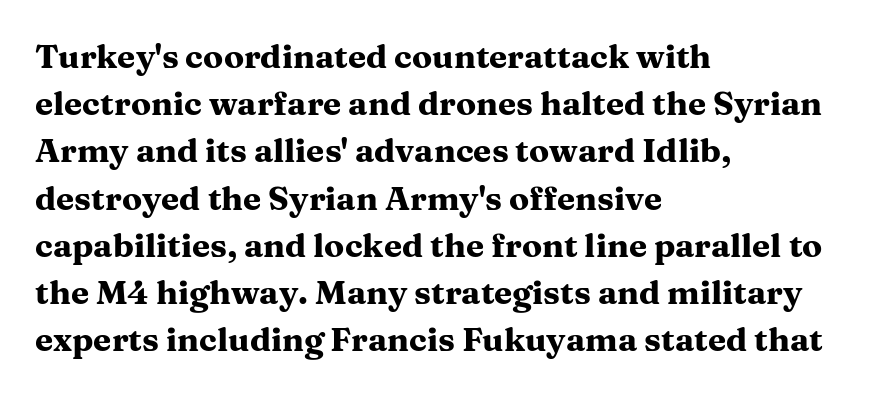
The image shows 33 px heavy, wide serif type, upright; set left-aligned, normal line spacing (1.43x), normal letter spacing, not underlined; medium stroke contrast and a medium x-height.
